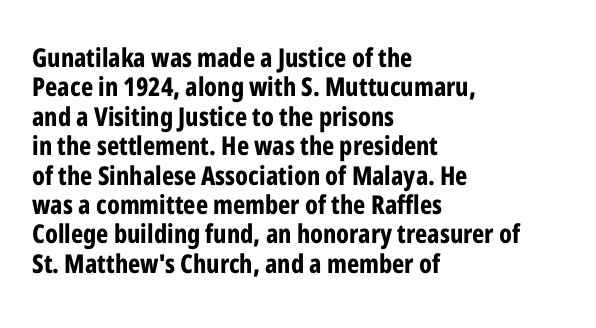
Q: Is the text bold? A: Yes.
Q: Is the text italic (slanted)? A: No, it is upright.
Q: Is the text underlined? A: No.
Q: How is the paragraph aligned? A: Left-aligned.
Q: Is the spacing between letters normal or unusually wide? A: Normal.
Q: Is the spacing between lines tight, normal or loose? A: Tight.
